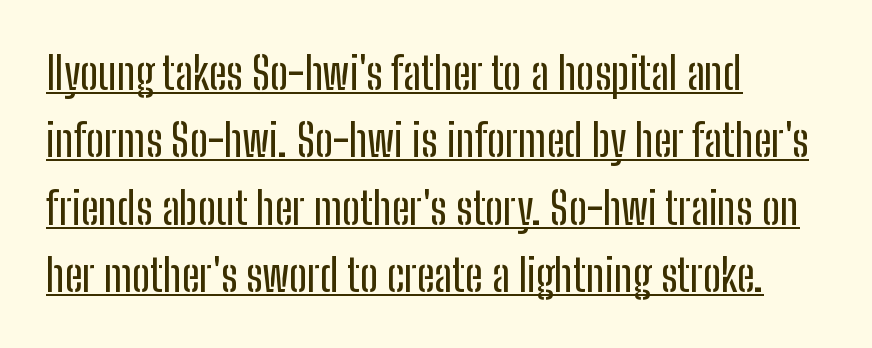
Spacing verdict: proportional, widths tailored to each character. The axis of the letterforms is exactly vertical. The rag falls on the right side of this text block. Is there an underline? Yes — a line sits under the letters.
